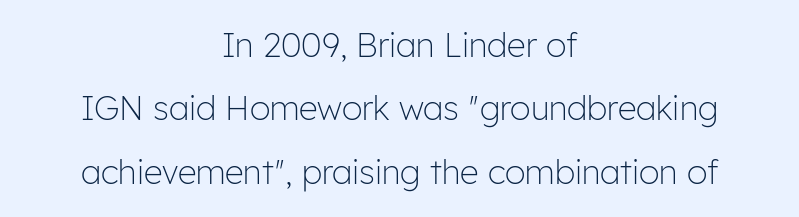
Q: Is the text bold? A: No.
Q: Is the text italic (slanted)? A: No, it is upright.
Q: Is the typeface a serif or a sans-serif typeface? A: Sans-serif.
Q: Is the text underlined? A: No.
Q: How is the paragraph aligned? A: Centered.
Q: Is the spacing between letters normal or unusually wide? A: Normal.
Q: Is the spacing between lines tight, normal or loose? A: Loose.
Q: Width (condensed, normal, or wide)? A: Normal.
Q: Stroke contrast? A: Low.
Q: x-height? A: Medium.
Q: Monospaced? A: No.
